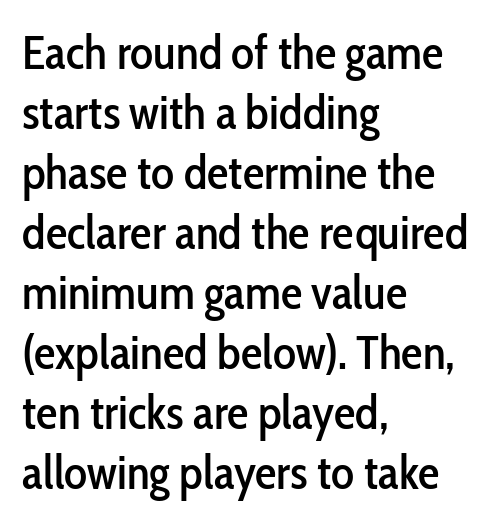
Q: Is the text italic (slanted)? A: No, it is upright.
Q: Is the typeface a serif or a sans-serif typeface? A: Sans-serif.
Q: Is the text underlined? A: No.
Q: How is the paragraph aligned? A: Left-aligned.
Q: Is the spacing between letters normal or unusually wide? A: Normal.
Q: Is the spacing between lines tight, normal or loose? A: Normal.
Q: Width (condensed, normal, or wide)? A: Condensed.
Q: Stroke contrast? A: Low.
Q: x-height? A: Medium.
Q: Monospaced? A: No.
